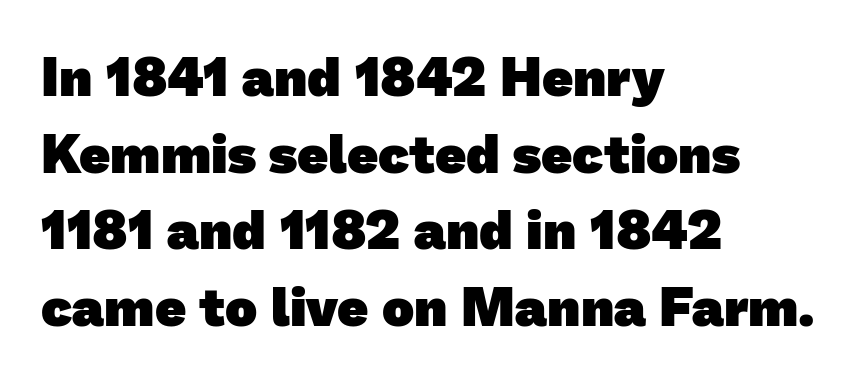
{"serif": "no", "bold": "yes", "weight": "heavy", "width": "normal", "stroke_contrast": "low", "x_height": "medium", "monospaced": "no", "underline": "no", "align": "left", "line_spacing": "normal", "line_spacing_ratio": 1.42, "letter_spacing": "normal", "letter_spacing_em": 0.0, "glyph_px": 54}
